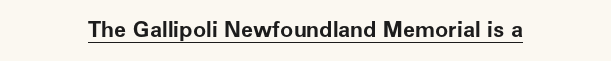
The face used here is rendered with its standard letterfit. These lines were composed using upright roman letters. Strokes here are thick enough to call this a true bold. Is there an underline? Yes — a line sits under the letters.
